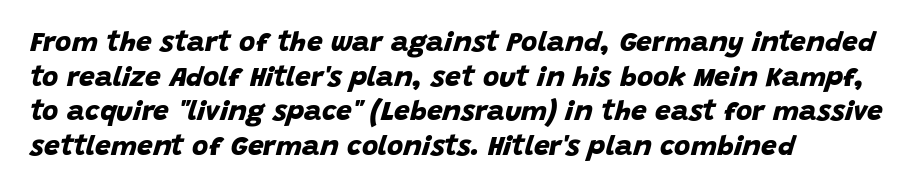
Heavy-handed strokes throughout: this text is bold. The paragraph has a hard left edge and a soft right edge. Descenders are the only things crossing below the line. These lines are rendered in a variable-pitch font.
